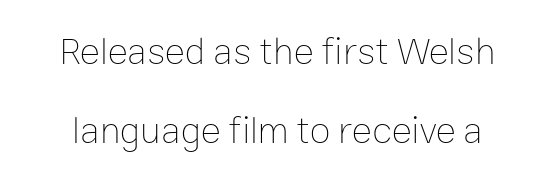
The rendering uses natural spacing where letterforms have individual widths. Line starts and ends both wander, symmetrically. The typography opts for an upright posture over an oblique one. Unmarked baselines from the first word to the last. You could call the tracking neutral — neither tight nor loose. Does the leading feel generous? Absolutely, it's lavish.
